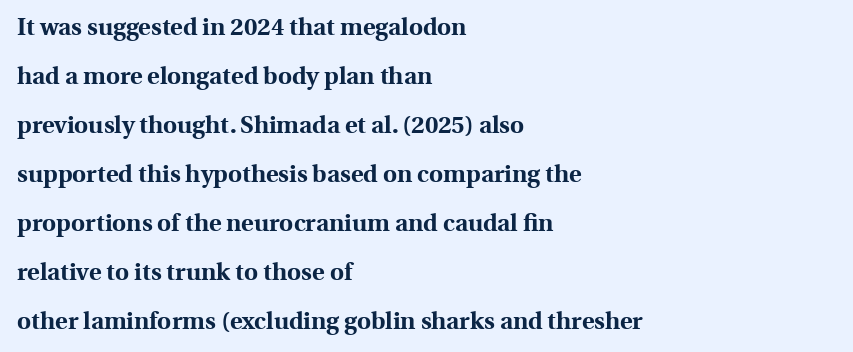
The image shows 24 px bold type, upright; set left-aligned, loose line spacing (2.04x), normal letter spacing, not underlined.
